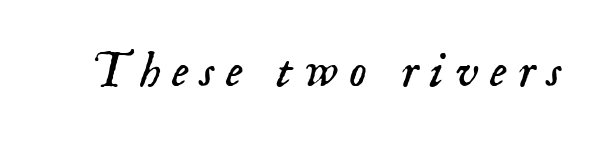
{"serif": "yes", "italic": "yes", "lean": "right", "slant_degrees": 18, "bold": "no", "weight": "light", "width": "normal", "stroke_contrast": "low", "x_height": "small", "monospaced": "no", "underline": "no", "letter_spacing": "wide", "letter_spacing_em": 0.23, "glyph_px": 50}
